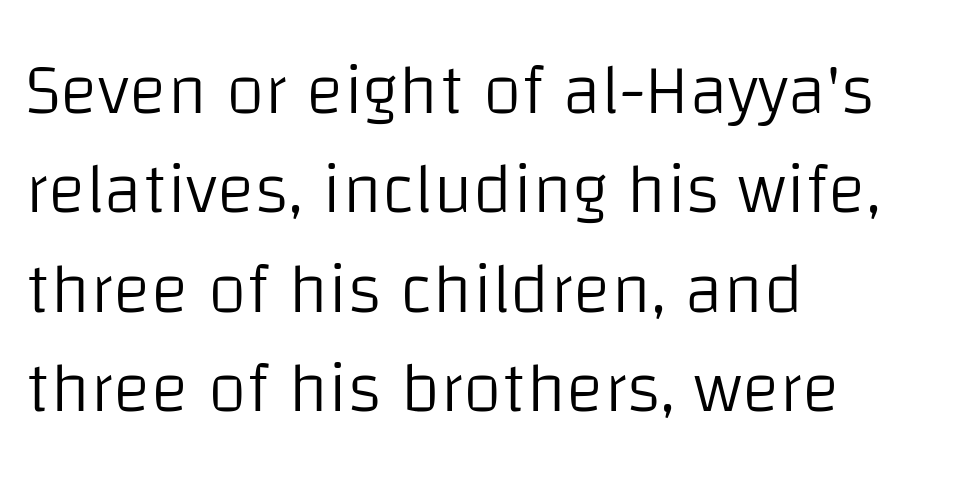
Q: Is the text bold? A: No.
Q: Is the text italic (slanted)? A: No, it is upright.
Q: Is the typeface a serif or a sans-serif typeface? A: Sans-serif.
Q: Is the text underlined? A: No.
Q: How is the paragraph aligned? A: Left-aligned.
Q: Is the spacing between letters normal or unusually wide? A: Normal.
Q: Is the spacing between lines tight, normal or loose? A: Normal.
Q: Width (condensed, normal, or wide)? A: Normal.
Q: Stroke contrast? A: Low.
Q: x-height? A: Large.
Q: Monospaced? A: No.
